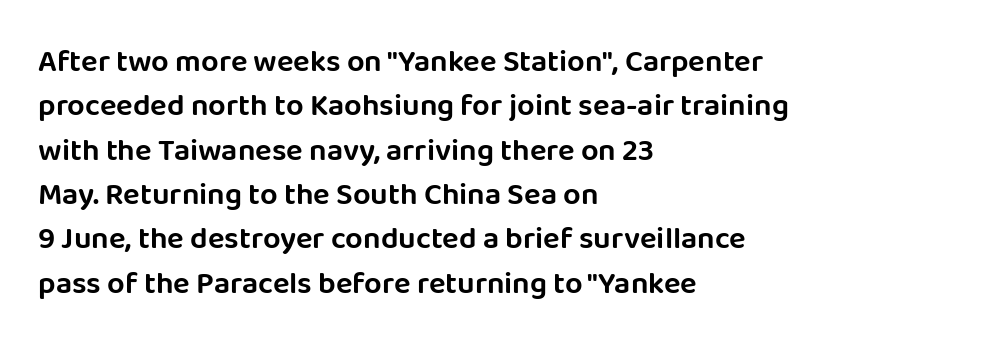
The lettering holds an erect, upright posture throughout. Baseline-to-baseline distance is the conventional proportion of letter height. In terms of letterform style, serifs are entirely absent. The paragraph has a hard left edge and a soft right edge.
